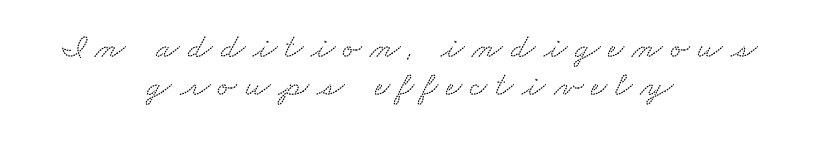
Just letters on the line, the space beneath them empty. The block of text is dense from top to bottom, with scant space between rows. The passage shown is typed in a proportional face where columns would drift. Font category for this specimen: serif. Display-style spreading of the glyphs; the letterfit is very open.
